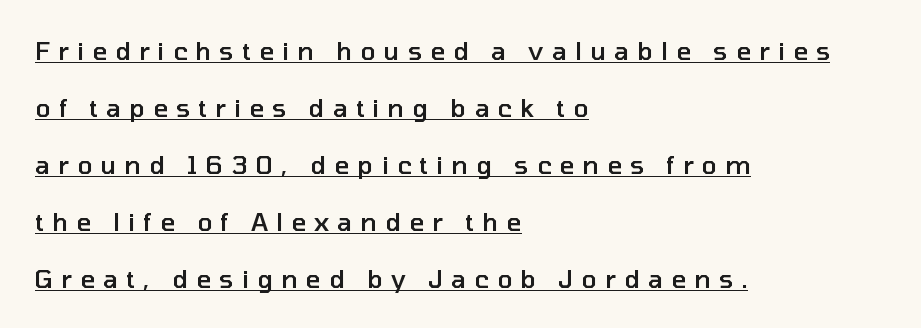
Upright lettering throughout. Horizontal bands of white between lines are thick stripes. Horizontally, the lines are justified to the leading edge only. A typesetter would call this heavily tracked-out type. These lines carry some extra weight — a demibold, not a full bold. These characters rest on top of a visible drawn line.
